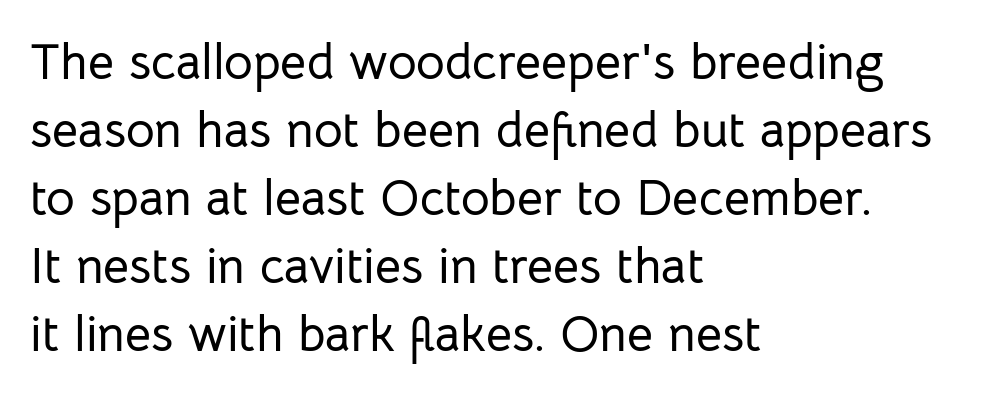
Clear beneath every line of the passage. The face used here is a sans, in the tradition of grotesques and geometrics. This sample has the flowing, uneven cadence of proportional lettering. Short note: letters normally spaced. Italic? Not at all — the glyphs are vertical. Each line starts at the same left margin while the right side varies.
